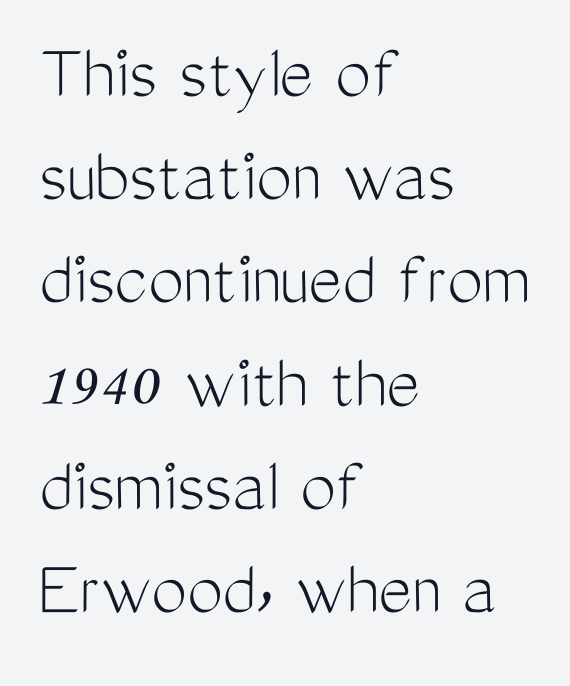
Looks like regular typesetting: each glyph gets only the width it needs. The designer left line spacing at the default. The designer went with a sans here, leaving each stem footless. These lines were composed using upright roman letters. The ragged edge is on the right, which tells us the setting is flush left. Compared with typical body copy, the letter spacing here is the same.
